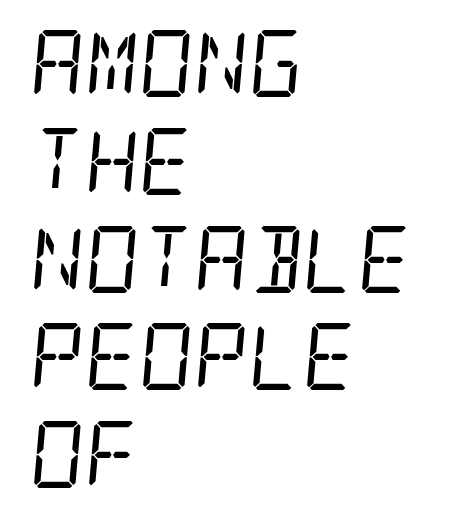
{"serif": "yes", "italic": "yes", "lean": "right", "slant_degrees": 5, "bold": "no", "weight": "regular", "width": "condensed", "stroke_contrast": "low", "x_height": "large", "underline": "no", "align": "left", "line_spacing": "normal", "line_spacing_ratio": 1.46, "letter_spacing": "normal", "letter_spacing_em": 0.0, "glyph_px": 67}
